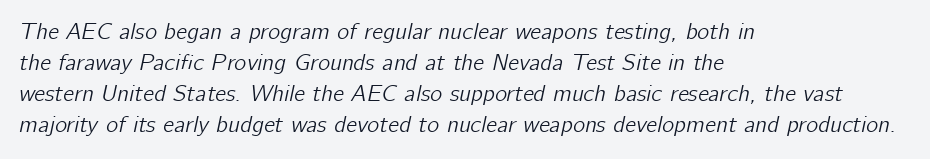
In terms of letterspacing, this is plain default setting. This sample keeps an unexceptional amount of space between lines. Every row of glyphs begins at an identical x-position on the left. The baseline area is clear.
